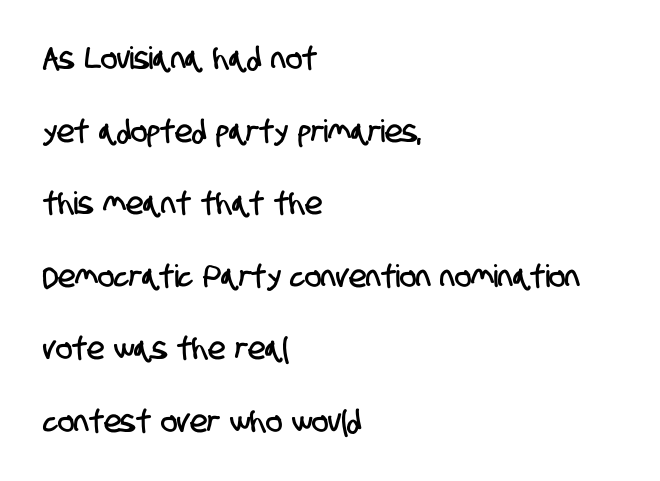
The image shows 31 px condensed sans-serif type; set left-aligned, loose line spacing (2.34x), normal letter spacing, not underlined; low stroke contrast and a large x-height.
